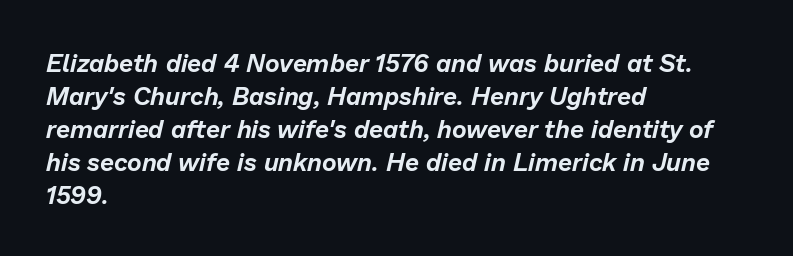
Q: Is the text italic (slanted)? A: Yes, it leans right by about 13 degrees.
Q: Is the text underlined? A: No.
Q: How is the paragraph aligned? A: Left-aligned.
Q: Is the spacing between letters normal or unusually wide? A: Normal.
Q: Is the spacing between lines tight, normal or loose? A: Normal.
